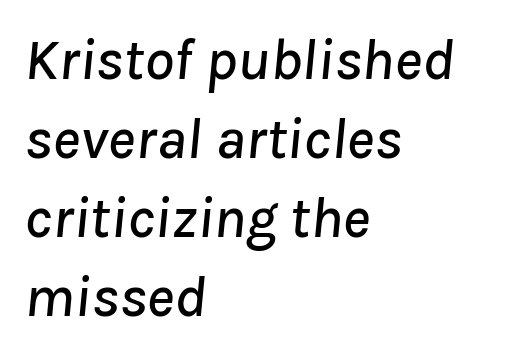
Q: Is the text italic (slanted)? A: Yes, it leans right by about 8 degrees.
Q: Is the text underlined? A: No.
Q: How is the paragraph aligned? A: Left-aligned.
Q: Is the spacing between letters normal or unusually wide? A: Normal.
Q: Is the spacing between lines tight, normal or loose? A: Normal.
Q: Width (condensed, normal, or wide)? A: Normal.
Q: Stroke contrast? A: Low.
Q: x-height? A: Medium.
Q: Monospaced? A: No.
